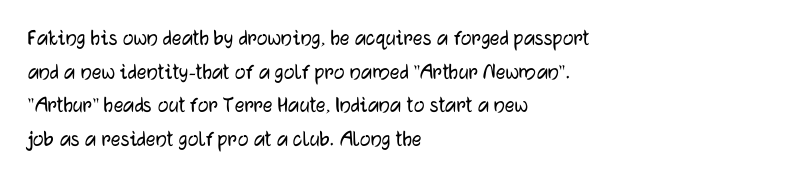
Leading matches the norm, producing a regular column. Every stem runs plumb, perpendicular to the baseline. Underline: absent. In CSS terms this would be text-align: left. Here the glyphs are tracked normally, forming tight word shapes.
